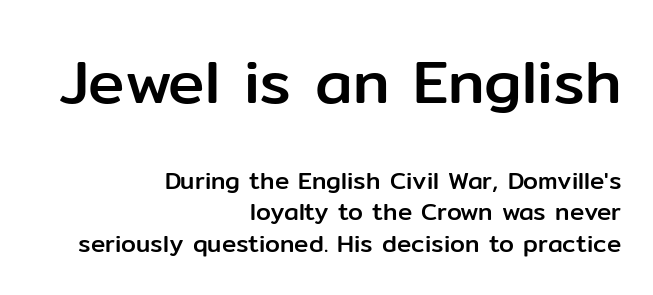
The image shows 61 px sans-serif type, upright; set right-aligned, normal line spacing (1.31x), normal letter spacing, not underlined; the first (top) block is 2.54x larger; low stroke contrast and a medium x-height.
